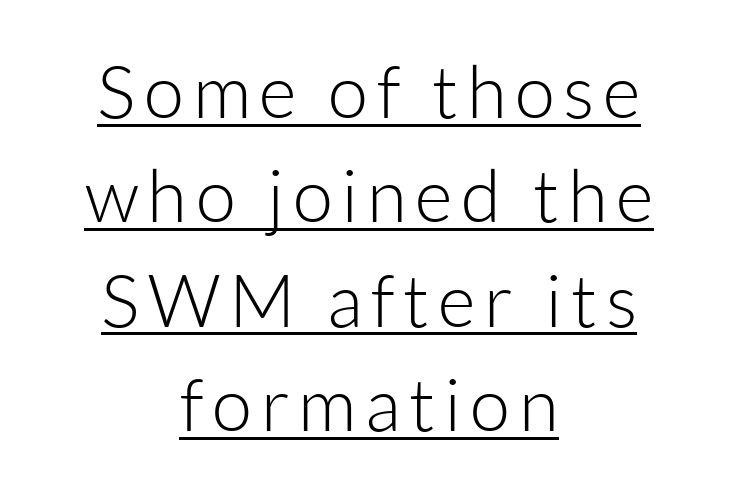
Q: Is the text bold? A: No.
Q: Is the text italic (slanted)? A: No, it is upright.
Q: Is the typeface a serif or a sans-serif typeface? A: Sans-serif.
Q: Is the text underlined? A: Yes.
Q: How is the paragraph aligned? A: Centered.
Q: Is the spacing between lines tight, normal or loose? A: Normal.
Q: Width (condensed, normal, or wide)? A: Normal.
Q: Stroke contrast? A: Low.
Q: x-height? A: Medium.
Q: Monospaced? A: No.
